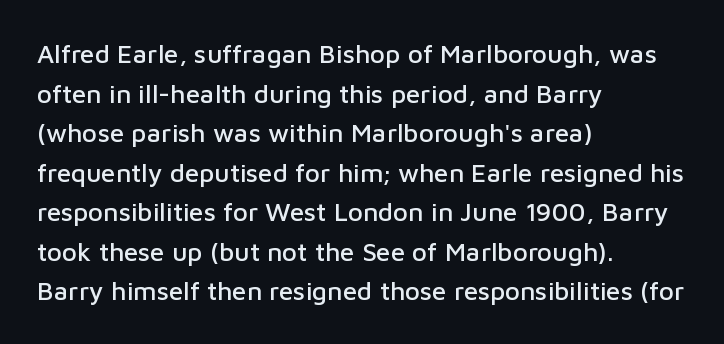
{"italic": "no", "underline": "no", "align": "left", "line_spacing": "normal", "line_spacing_ratio": 1.52, "letter_spacing": "normal", "letter_spacing_em": 0.0, "glyph_px": 26}
